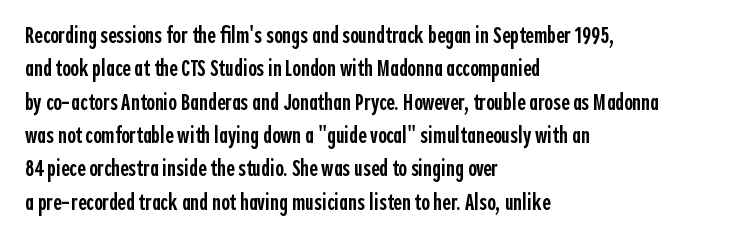
Q: Is the text bold? A: Semi-bold.
Q: Is the text italic (slanted)? A: No, it is upright.
Q: Is the text underlined? A: No.
Q: How is the paragraph aligned? A: Left-aligned.
Q: Is the spacing between letters normal or unusually wide? A: Normal.
Q: Is the spacing between lines tight, normal or loose? A: Normal.
